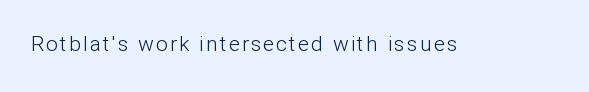
The image shows 21 px text type, upright; set not underlined.
